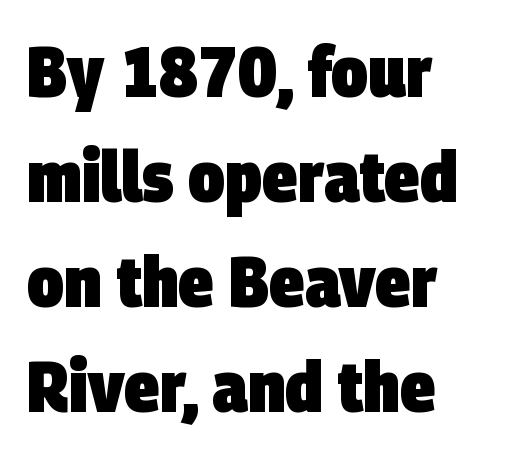
Q: Is the text bold? A: Yes.
Q: Is the typeface a serif or a sans-serif typeface? A: Sans-serif.
Q: Is the text underlined? A: No.
Q: How is the paragraph aligned? A: Left-aligned.
Q: Is the spacing between letters normal or unusually wide? A: Normal.
Q: Is the spacing between lines tight, normal or loose? A: Normal.
Q: Width (condensed, normal, or wide)? A: Condensed.
Q: Stroke contrast? A: Low.
Q: x-height? A: Large.
Q: Monospaced? A: No.
